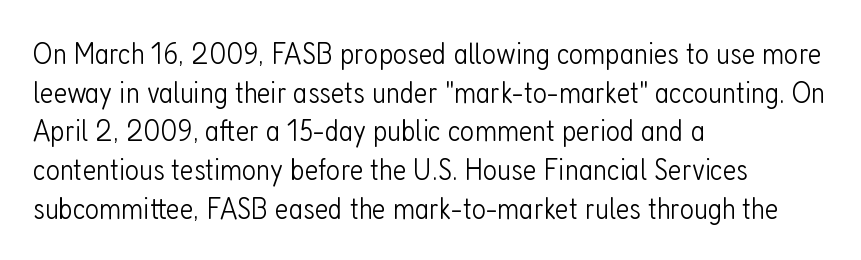
{"serif": "no", "italic": "no", "bold": "no", "weight": "light", "width": "condensed", "stroke_contrast": "low", "x_height": "medium", "monospaced": "no", "underline": "no", "align": "left", "line_spacing": "normal", "line_spacing_ratio": 1.25, "letter_spacing": "normal", "letter_spacing_em": 0.0, "glyph_px": 31}
